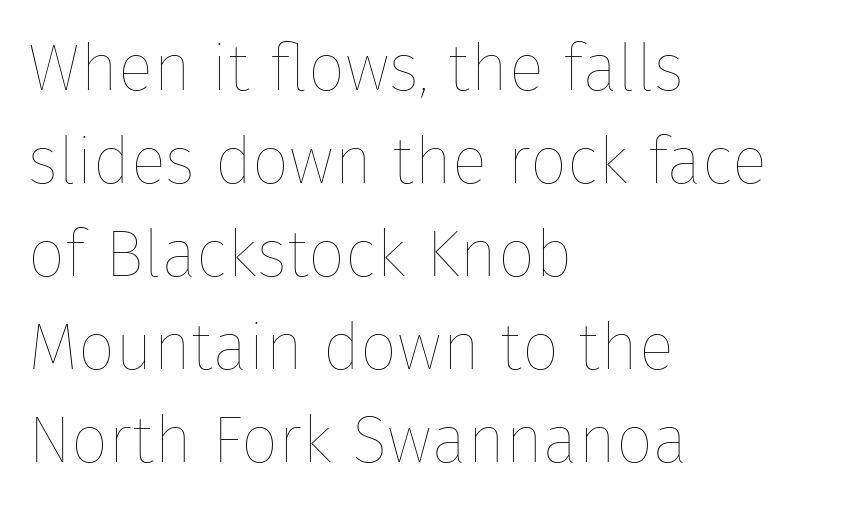
{"italic": "no", "bold": "no", "weight": "thin", "width": "normal", "stroke_contrast": "low", "x_height": "medium", "monospaced": "no", "underline": "no", "align": "left", "line_spacing": "normal", "line_spacing_ratio": 1.41, "letter_spacing": "normal", "letter_spacing_em": 0.0, "glyph_px": 66}
